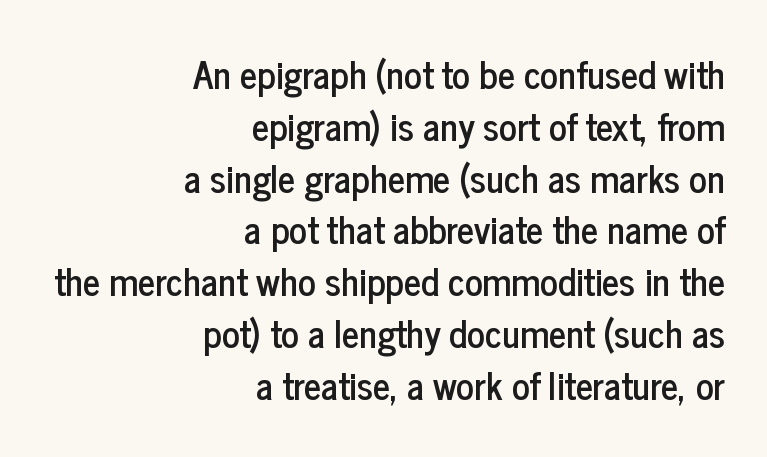
{"serif": "no", "italic": "no", "width": "condensed", "stroke_contrast": "low", "x_height": "medium", "monospaced": "no", "underline": "no", "align": "right", "line_spacing": "normal", "line_spacing_ratio": 1.4, "letter_spacing": "normal", "letter_spacing_em": 0.0, "glyph_px": 37}
